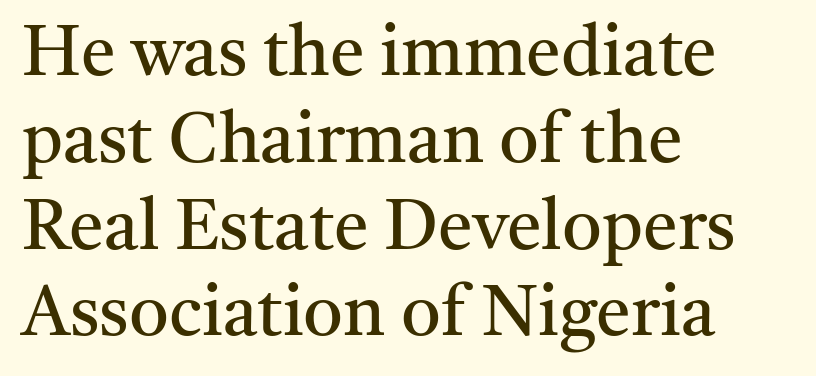
Q: Is the text bold? A: No.
Q: Is the text italic (slanted)? A: No, it is upright.
Q: Is the typeface a serif or a sans-serif typeface? A: Serif.
Q: Is the text underlined? A: No.
Q: How is the paragraph aligned? A: Left-aligned.
Q: Is the spacing between letters normal or unusually wide? A: Normal.
Q: Width (condensed, normal, or wide)? A: Normal.
Q: Stroke contrast? A: Medium.
Q: x-height? A: Medium.
Q: Monospaced? A: No.
